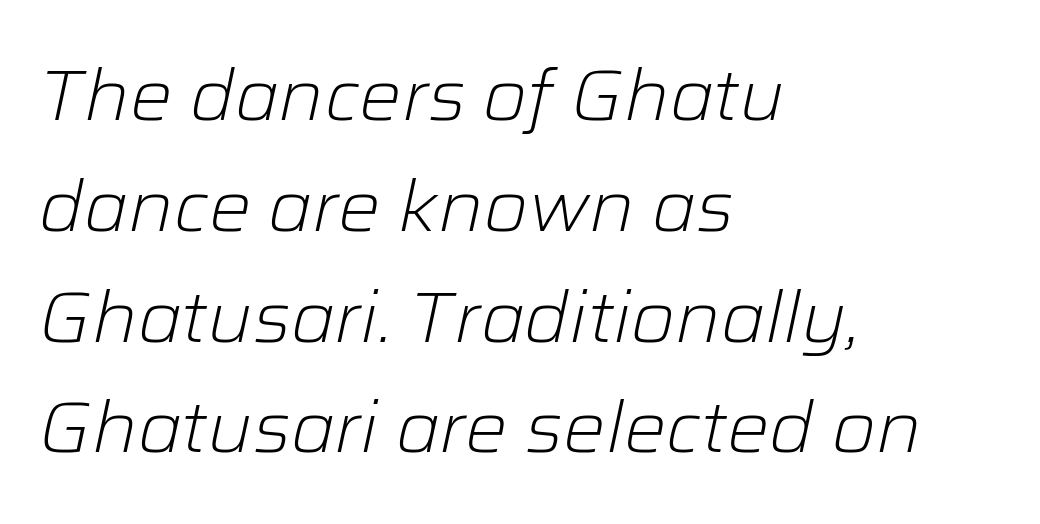
The image shows 71 px light type, italic (leaning right); set left-aligned, normal line spacing (1.56x), normal letter spacing, not underlined; low stroke contrast and a medium x-height.
